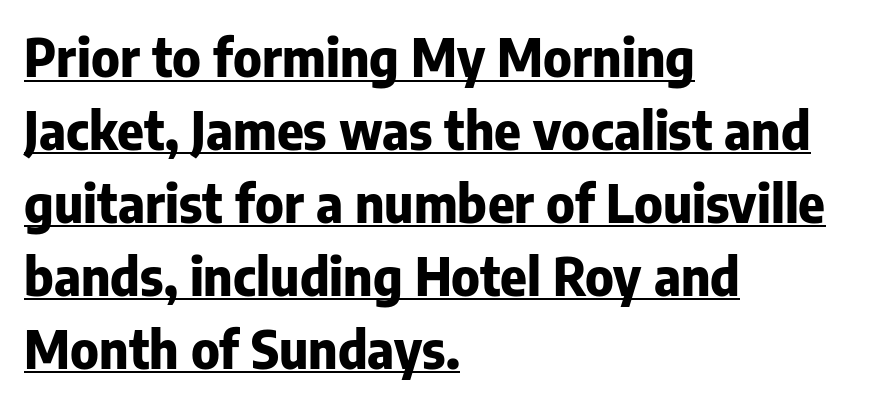
The image shows 51 px heavy sans-serif type, upright; set left-aligned, normal line spacing (1.43x), normal letter spacing, underlined; low stroke contrast and a medium x-height.
